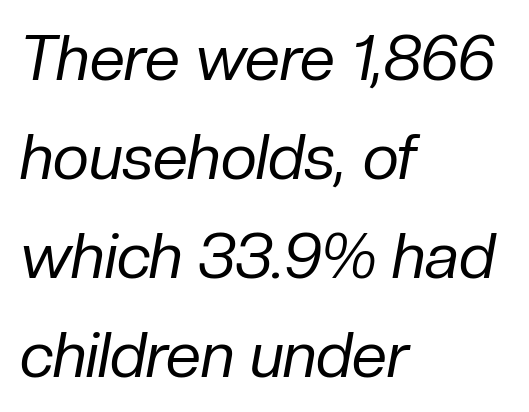
{"italic": "yes", "lean": "right", "slant_degrees": 10, "bold": "no", "weight": "regular", "width": "normal", "stroke_contrast": "low", "x_height": "medium", "monospaced": "no", "underline": "no", "align": "left", "line_spacing": "normal", "line_spacing_ratio": 1.57, "letter_spacing": "normal", "letter_spacing_em": 0.0, "glyph_px": 63}
